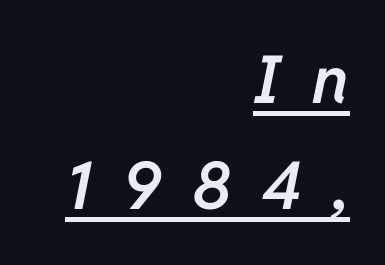
Q: Is the text bold? A: Semi-bold.
Q: Is the text italic (slanted)? A: Yes, it leans right by about 11 degrees.
Q: Is the text underlined? A: Yes.
Q: How is the paragraph aligned? A: Right-aligned.
Q: Is the spacing between letters normal or unusually wide? A: Unusually wide.
Q: Is the spacing between lines tight, normal or loose? A: Normal.
Q: Width (condensed, normal, or wide)? A: Normal.
Q: Stroke contrast? A: Low.
Q: x-height? A: Medium.
Q: Monospaced? A: No.
